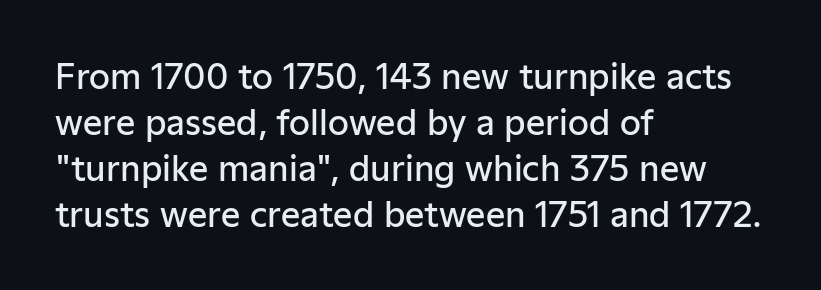
Q: Is the text bold? A: Semi-bold.
Q: Is the text italic (slanted)? A: No, it is upright.
Q: Is the typeface a serif or a sans-serif typeface? A: Sans-serif.
Q: Is the text underlined? A: No.
Q: How is the paragraph aligned? A: Left-aligned.
Q: Is the spacing between letters normal or unusually wide? A: Normal.
Q: Is the spacing between lines tight, normal or loose? A: Normal.
Q: Width (condensed, normal, or wide)? A: Normal.
Q: Stroke contrast? A: Low.
Q: x-height? A: Medium.
Q: Monospaced? A: No.
